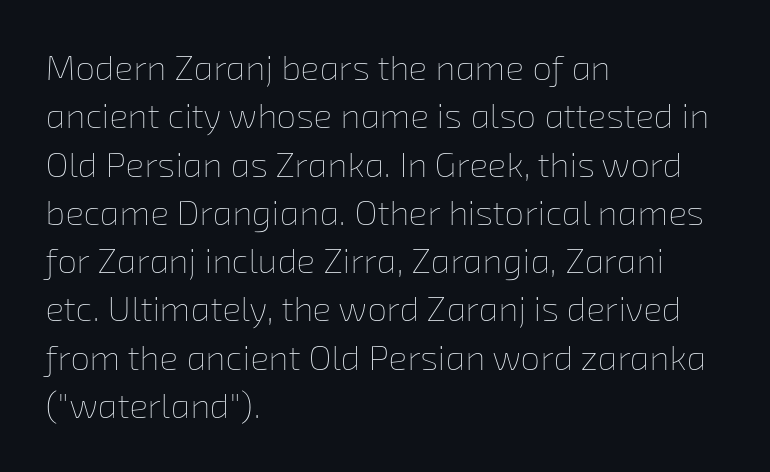
{"bold": "no", "weight": "thin", "width": "normal", "stroke_contrast": "low", "x_height": "medium", "monospaced": "no", "underline": "no", "align": "left", "line_spacing": "normal", "line_spacing_ratio": 1.38, "letter_spacing": "normal", "letter_spacing_em": 0.0, "glyph_px": 35}
